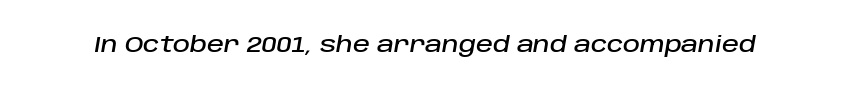
The image shows 21 px text type, italic (leaning right); set normal letter spacing, not underlined.
